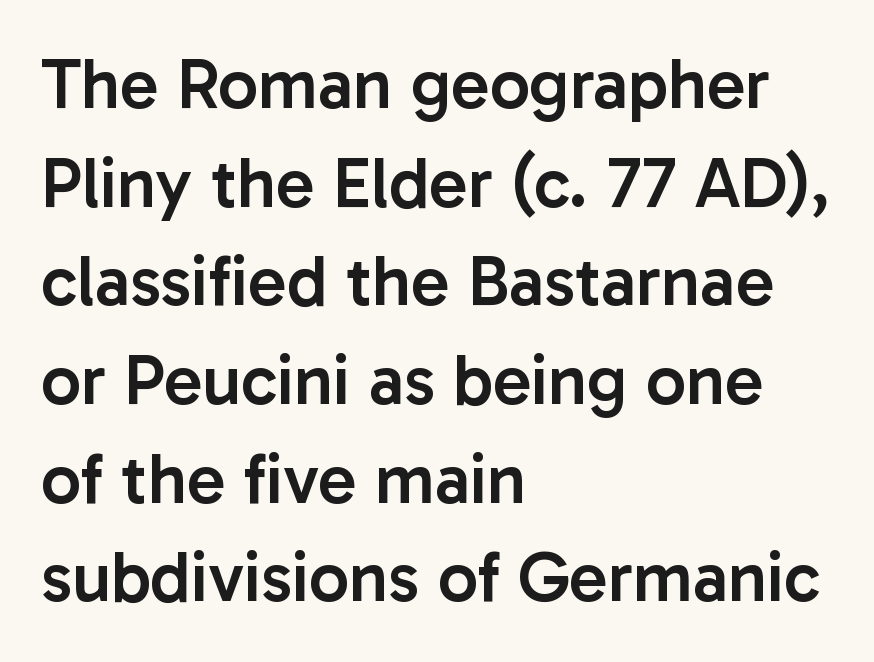
The image shows 71 px semibold sans-serif type, upright; set left-aligned, normal line spacing (1.39x), normal letter spacing, not underlined; low stroke contrast and a medium x-height.
